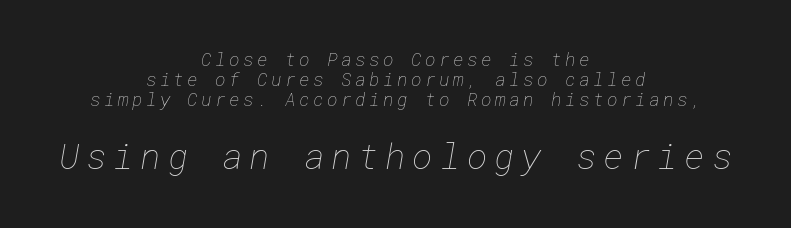
Q: Is the text bold? A: No.
Q: Is the text underlined? A: No.
Q: How is the paragraph aligned? A: Centered.
Q: Is the spacing between lines tight, normal or loose? A: Tight.
Q: Which block of text is set in a larger size, the first (top) or the second (bottom)? A: The second (bottom) one.
Q: Width (condensed, normal, or wide)? A: Normal.
Q: Stroke contrast? A: Low.
Q: x-height? A: Medium.
